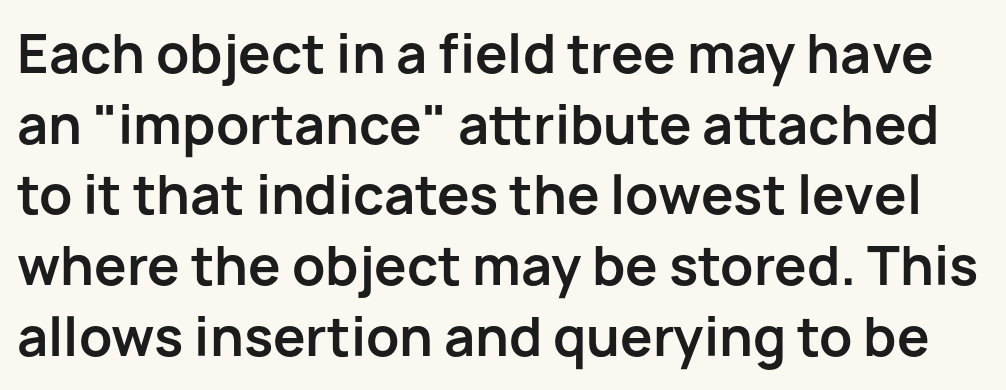
The type is set solid horizontally, with unmodified tracking. Heavy-handed strokes throughout: this text is bold. The designer went with a sans here, leaving each stem footless. No italicization has been applied; the sample stays upright. The face used here is proportionally spaced, like ordinary book or web type.
